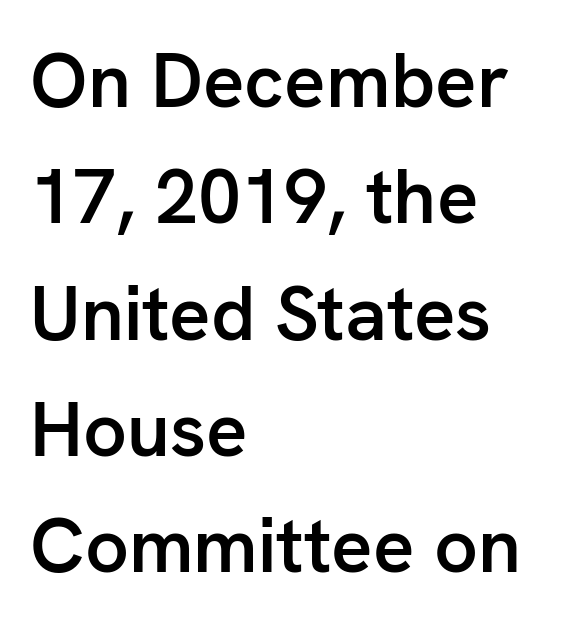
{"serif": "no", "italic": "no", "bold": "semi", "weight": "semibold", "width": "normal", "stroke_contrast": "low", "x_height": "medium", "monospaced": "no", "underline": "no", "align": "left", "line_spacing": "normal", "line_spacing_ratio": 1.51, "letter_spacing": "normal", "letter_spacing_em": 0.0, "glyph_px": 77}
